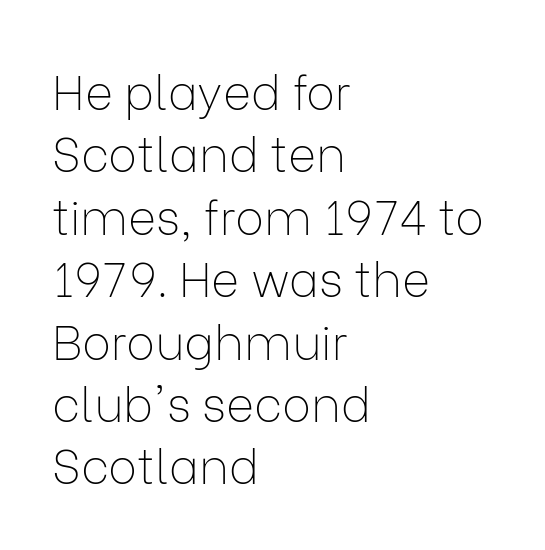
Q: Is the text bold? A: No.
Q: Is the text italic (slanted)? A: No, it is upright.
Q: Is the typeface a serif or a sans-serif typeface? A: Sans-serif.
Q: Is the text underlined? A: No.
Q: How is the paragraph aligned? A: Left-aligned.
Q: Is the spacing between letters normal or unusually wide? A: Normal.
Q: Is the spacing between lines tight, normal or loose? A: Normal.
Q: Width (condensed, normal, or wide)? A: Normal.
Q: Stroke contrast? A: Low.
Q: x-height? A: Medium.
Q: Monospaced? A: No.
